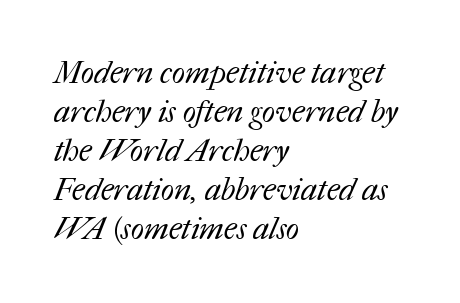
The image shows 31 px regular-weight type; set left-aligned, normal line spacing (1.26x), normal letter spacing, not underlined; medium stroke contrast and a medium x-height.
